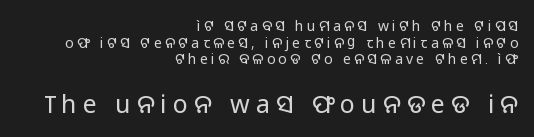
The image shows 25 px text type, upright; set right-aligned, line spacing 1.19x, unusually wide letter spacing (+0.24 em), not underlined; the second (bottom) block is 1.79x larger.
